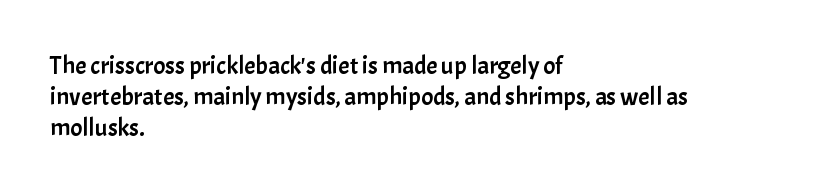
The image shows 25 px text type, upright; set left-aligned, normal line spacing (1.25x), normal letter spacing, not underlined.
